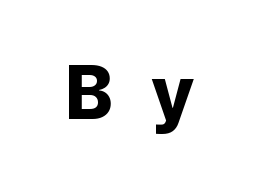
Thick stems and heavy bowls — unmistakably bold. This rendering widens character spacing well past its baseline value. A typesetter would call this proportional, since set widths differ per character. Note: no serifs on the glyphs. A clean baseline with only descenders dipping below it.
